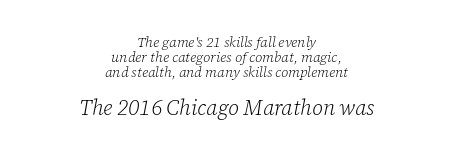
Bare-footed words on every line. Rendered with sloped, italic letterforms. The face used here is rendered with its standard letterfit. The face looks like a standard text weight, possibly lighter. A typesetter would call this leading minimal, almost set solid.
